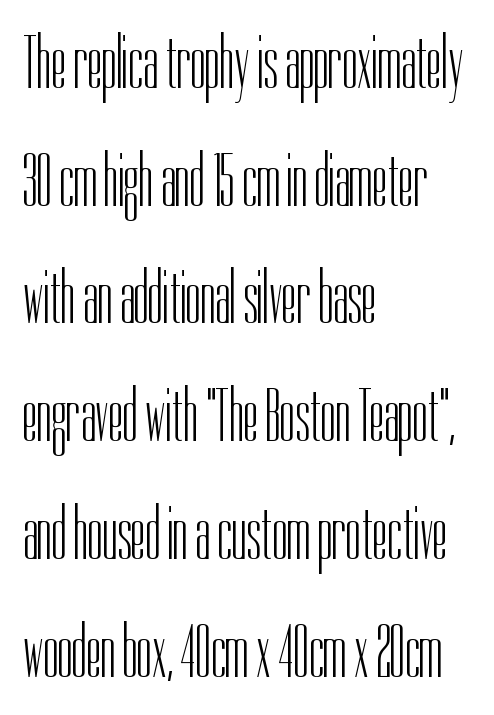
{"serif": "no", "italic": "no", "bold": "no", "weight": "light", "width": "condensed", "stroke_contrast": "low", "x_height": "medium", "monospaced": "no", "underline": "no", "align": "left", "line_spacing": "normal", "line_spacing_ratio": 1.57, "letter_spacing": "normal", "letter_spacing_em": 0.0, "glyph_px": 75}
